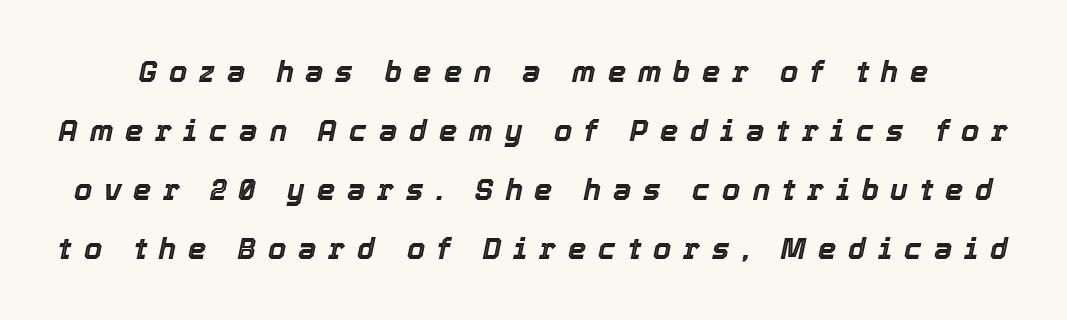
Is this a fixed-width face? No — the glyphs have proportional, varying widths. Whoever set this chose breathing room over compactness in the vertical rhythm. Honestly, there is no underline to notice here at all. The line texture is sparse and dotted thanks to wide tracking. Is the type slanted? Yes — the strokes lean at a clear angle.
